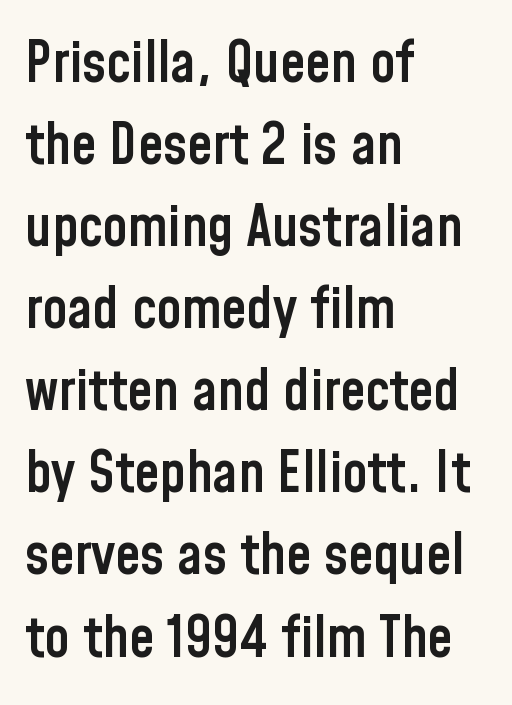
The letters advance in unequal steps, a hallmark of proportional type. Examine the stroke ends and you'll find no serifs. Any mark beneath the type? The region is blank. These lines were composed using upright roman letters.
